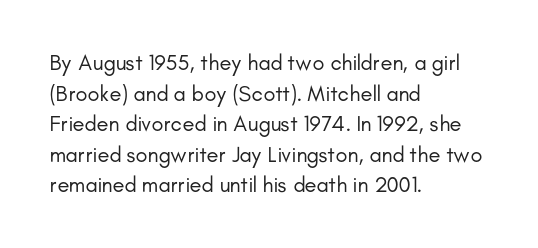
Here the glyphs are tracked normally, forming tight word shapes. This sample keeps an unexceptional amount of space between lines. Every character sits straight up, as roman type does. Each stroke keeps to a modest, everyday thickness or less. This rendering uses left alignment, leaving the right contour irregular. Descenders are the only things crossing below the line.
